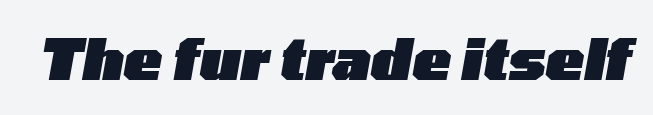
{"italic": "yes", "lean": "right", "slant_degrees": 10, "bold": "yes", "weight": "heavy", "width": "wide", "stroke_contrast": "low", "x_height": "medium", "monospaced": "no", "underline": "no", "letter_spacing": "normal", "letter_spacing_em": 0.0, "glyph_px": 57}
